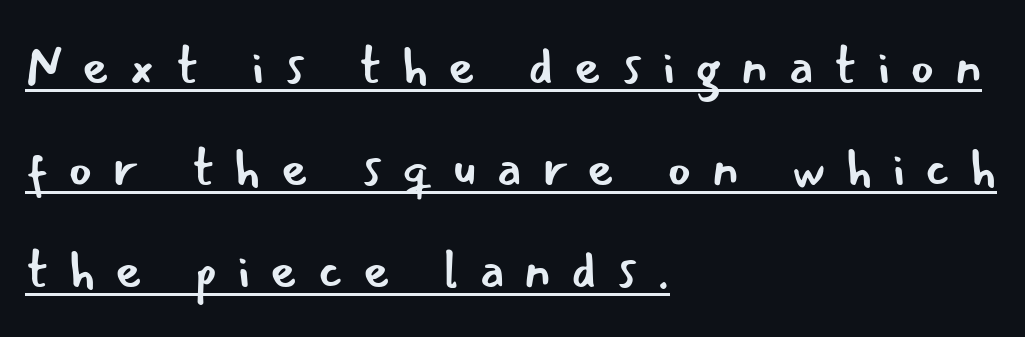
Q: Is the text bold? A: No.
Q: Is the text italic (slanted)? A: No, it is upright.
Q: Is the typeface a serif or a sans-serif typeface? A: Sans-serif.
Q: Is the text underlined? A: Yes.
Q: How is the paragraph aligned? A: Left-aligned.
Q: Is the spacing between letters normal or unusually wide? A: Unusually wide.
Q: Is the spacing between lines tight, normal or loose? A: Loose.
Q: Width (condensed, normal, or wide)? A: Normal.
Q: Stroke contrast? A: Low.
Q: x-height? A: Small.
Q: Monospaced? A: No.
